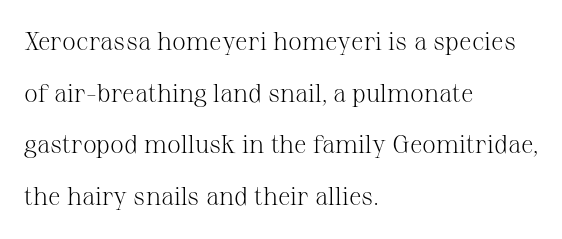
The image shows 25 px text type, upright; set left-aligned, loose line spacing (2.07x), normal letter spacing, not underlined.
